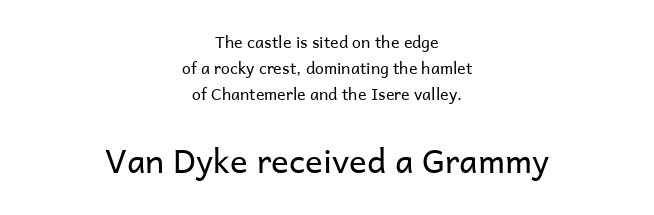
Q: Is the text bold? A: No.
Q: Is the text italic (slanted)? A: No, it is upright.
Q: Is the typeface a serif or a sans-serif typeface? A: Sans-serif.
Q: Is the text underlined? A: No.
Q: How is the paragraph aligned? A: Centered.
Q: Is the spacing between letters normal or unusually wide? A: Normal.
Q: Is the spacing between lines tight, normal or loose? A: Normal.
Q: Which block of text is set in a larger size, the first (top) or the second (bottom)? A: The second (bottom) one.
Q: Width (condensed, normal, or wide)? A: Normal.
Q: Stroke contrast? A: Low.
Q: x-height? A: Medium.
Q: Monospaced? A: No.
